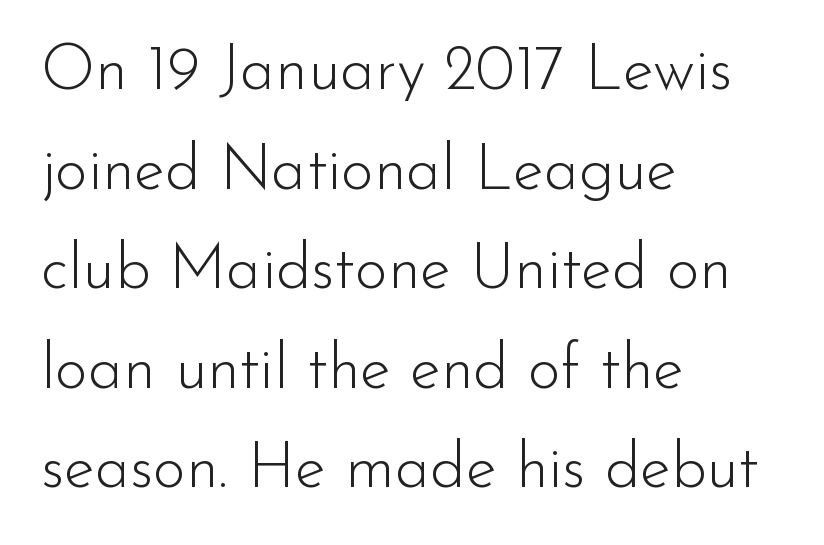
Q: Is the text bold? A: No.
Q: Is the text italic (slanted)? A: No, it is upright.
Q: Is the typeface a serif or a sans-serif typeface? A: Sans-serif.
Q: Is the text underlined? A: No.
Q: How is the paragraph aligned? A: Left-aligned.
Q: Is the spacing between letters normal or unusually wide? A: Normal.
Q: Is the spacing between lines tight, normal or loose? A: Normal.
Q: Width (condensed, normal, or wide)? A: Normal.
Q: Stroke contrast? A: Low.
Q: x-height? A: Small.
Q: Monospaced? A: No.
